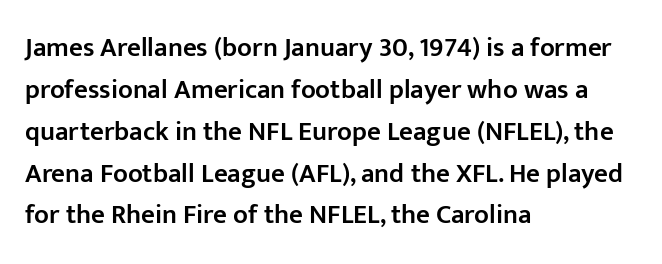
{"italic": "no", "bold": "semi", "underline": "no", "align": "left", "line_spacing": "normal", "line_spacing_ratio": 1.55, "letter_spacing": "normal", "letter_spacing_em": 0.0, "glyph_px": 27}
